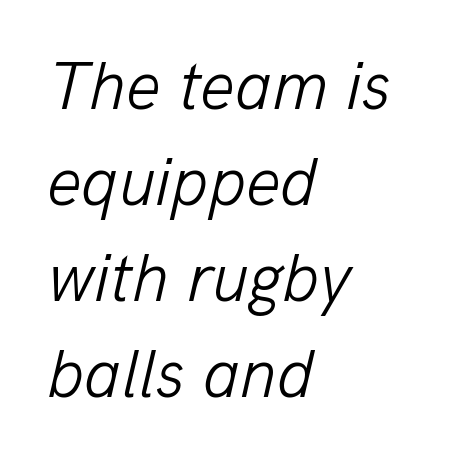
Q: Is the text bold? A: No.
Q: Is the text italic (slanted)? A: Yes, it leans right by about 13 degrees.
Q: Is the text underlined? A: No.
Q: How is the paragraph aligned? A: Left-aligned.
Q: Is the spacing between letters normal or unusually wide? A: Normal.
Q: Is the spacing between lines tight, normal or loose? A: Normal.
Q: Width (condensed, normal, or wide)? A: Normal.
Q: Stroke contrast? A: Low.
Q: x-height? A: Medium.
Q: Monospaced? A: No.
